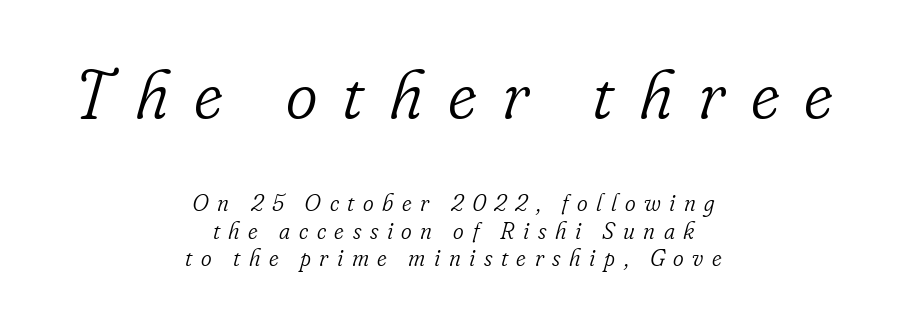
Look at the tracking — it's clearly loosened, letters drifting apart. The passage shown is typeset with a serif family. Character widths vary here, with narrow letters taking less room than wide ones. The initial chunk of copy outweighs the following chunk in type size. Underlining? Definitely not there. Summary of weight: not heavy and not bold.
